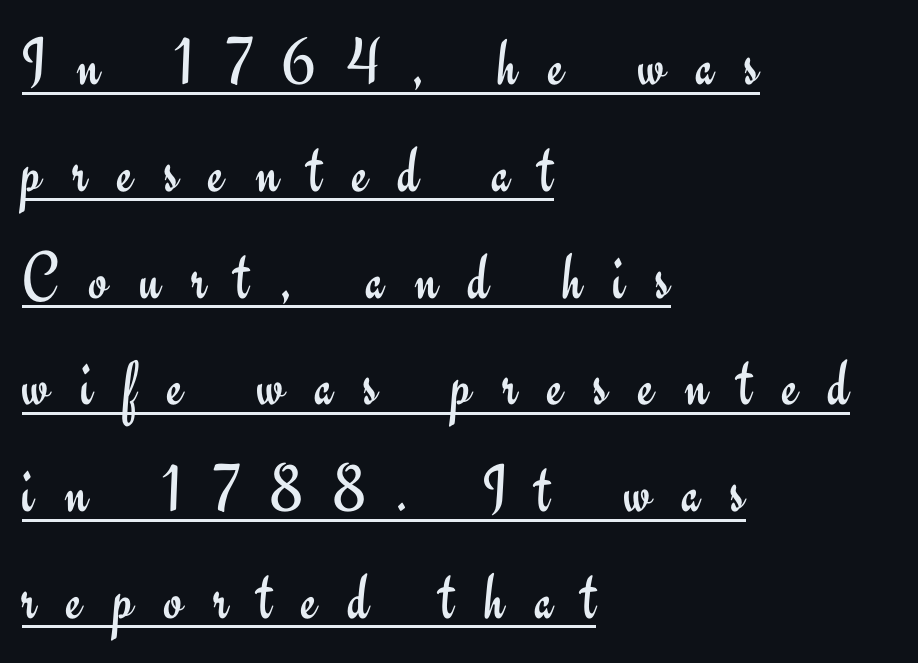
{"serif": "no", "bold": "no", "weight": "regular", "width": "normal", "stroke_contrast": "low", "x_height": "small", "monospaced": "no", "underline": "yes", "align": "left", "line_spacing": "normal", "line_spacing_ratio": 1.57, "letter_spacing": "wide", "letter_spacing_em": 0.45, "glyph_px": 68}
